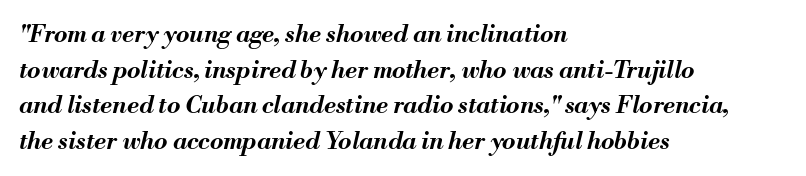
Baseline-to-baseline distance is the conventional proportion of letter height. The characters look thick and weighty, a clear bold. Posture: slanted. The words here are not underlined. Reading down the block, your eye returns to a fixed left position each line.
